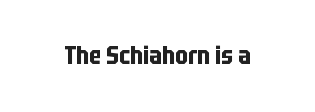
The image shows 24 px bold type, upright; set normal letter spacing, not underlined.
